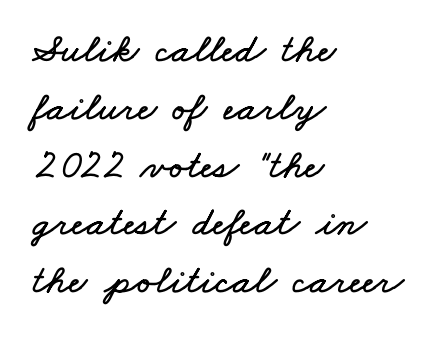
The image shows 41 px wide type; set left-aligned, normal line spacing (1.41x), normal letter spacing, not underlined; low stroke contrast and a small x-height.
